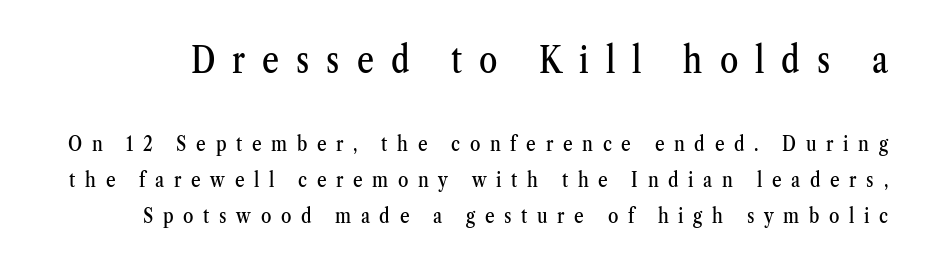
Q: Is the text italic (slanted)? A: No, it is upright.
Q: Is the typeface a serif or a sans-serif typeface? A: Serif.
Q: Is the text underlined? A: No.
Q: Is the spacing between letters normal or unusually wide? A: Unusually wide.
Q: Which block of text is set in a larger size, the first (top) or the second (bottom)? A: The first (top) one.
Q: Width (condensed, normal, or wide)? A: Condensed.
Q: Stroke contrast? A: Medium.
Q: x-height? A: Medium.
Q: Monospaced? A: No.
